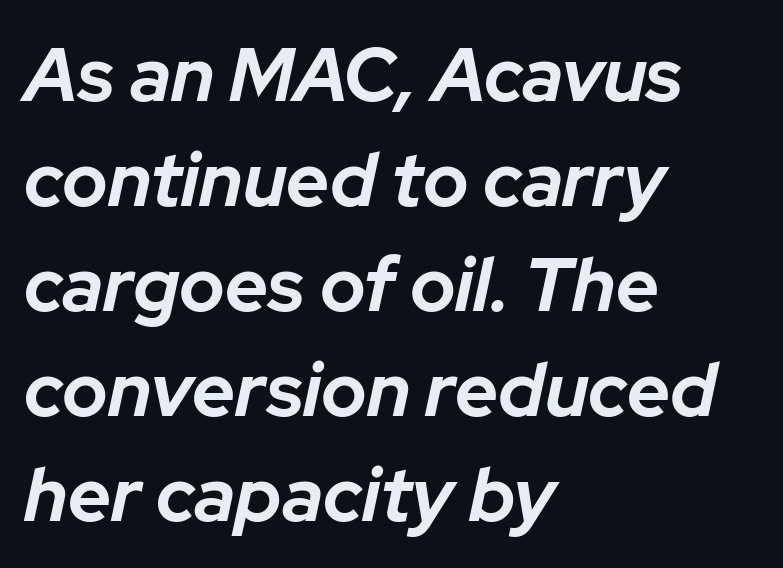
The image shows 75 px bold type, italic (leaning right); set left-aligned, normal line spacing (1.4x), normal letter spacing, not underlined; low stroke contrast and a medium x-height.
